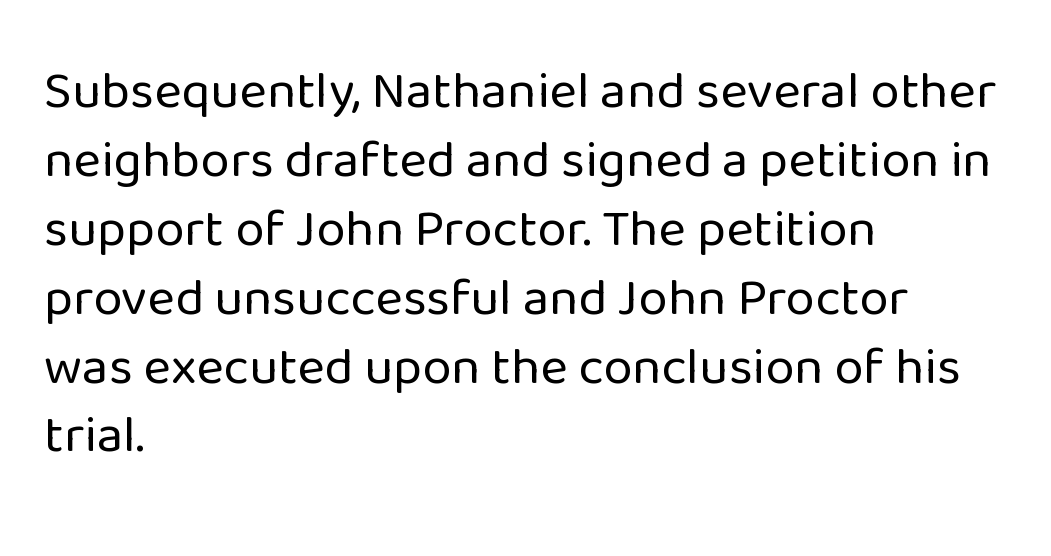
{"serif": "no", "italic": "no", "bold": "no", "weight": "regular", "width": "normal", "stroke_contrast": "low", "x_height": "medium", "monospaced": "no", "underline": "no", "align": "left", "line_spacing": "normal", "line_spacing_ratio": 1.3, "letter_spacing": "normal", "letter_spacing_em": 0.0, "glyph_px": 53}
